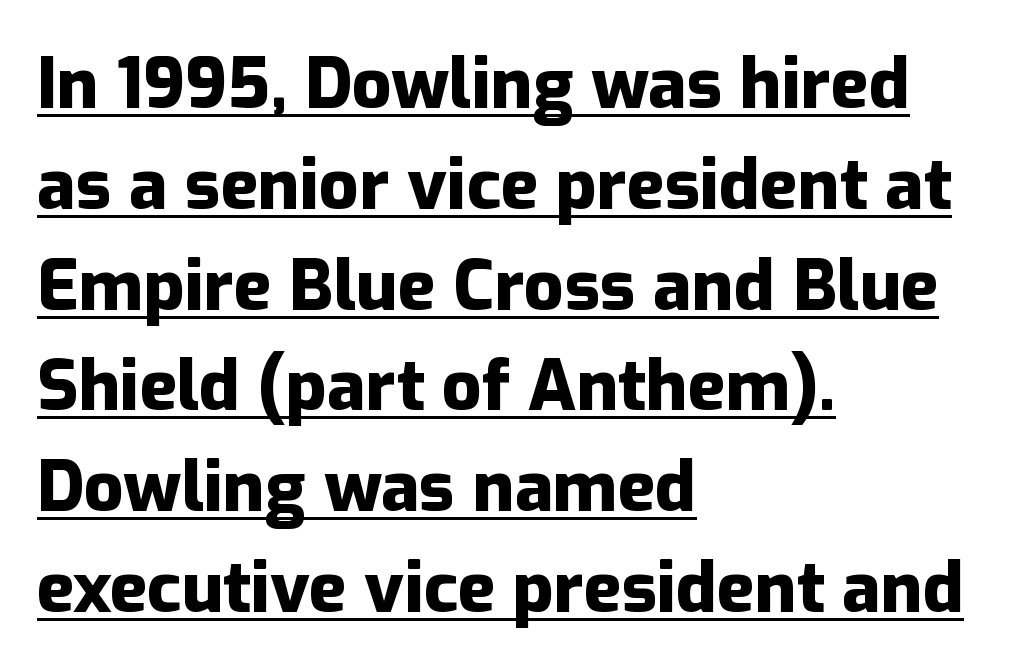
{"serif": "no", "italic": "no", "bold": "yes", "weight": "heavy", "width": "normal", "stroke_contrast": "low", "x_height": "medium", "monospaced": "no", "underline": "yes", "align": "left", "line_spacing": "normal", "line_spacing_ratio": 1.44, "letter_spacing": "normal", "letter_spacing_em": 0.0, "glyph_px": 70}
